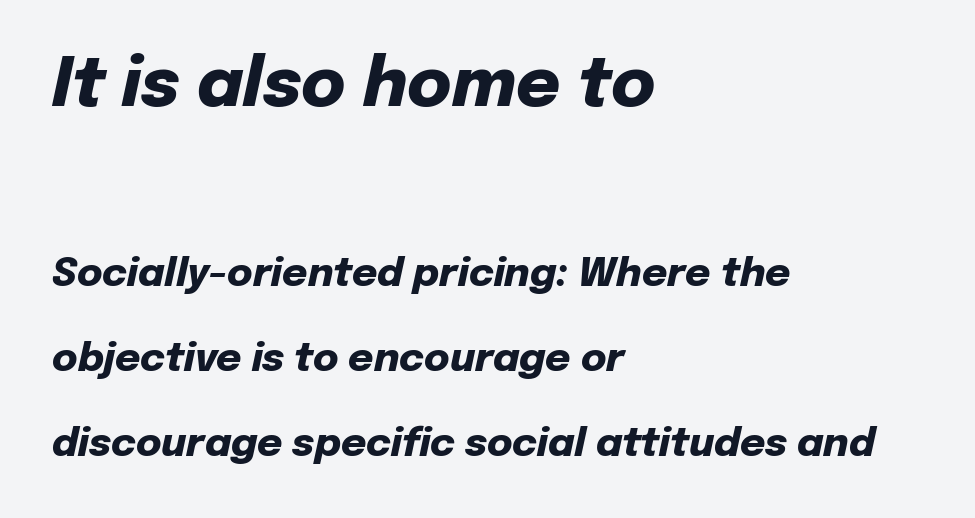
Does the copy run flush right? No — it runs flush left. The passage shown begins with its larger block and ends with its smaller one. The typography opts for an oblique posture over an upright one. Strong, thick strokes mark this as bold type. Tracking here is standard; glyphs follow each other at the usual distance. Plain, unruled lines of type.
